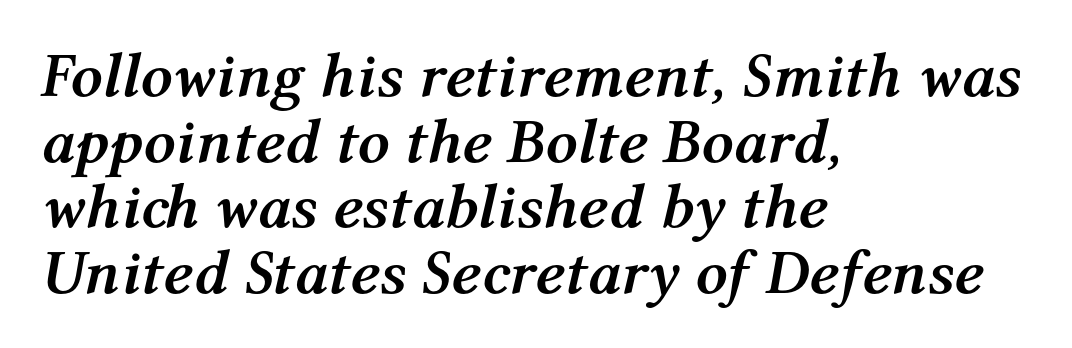
The letters are bold, with thick, heavy strokes. Line beginnings align vertically; line endings do not. When letters slant like this, we call the style italic. Here the designer chose a conventional face with non-uniform glyph widths.
